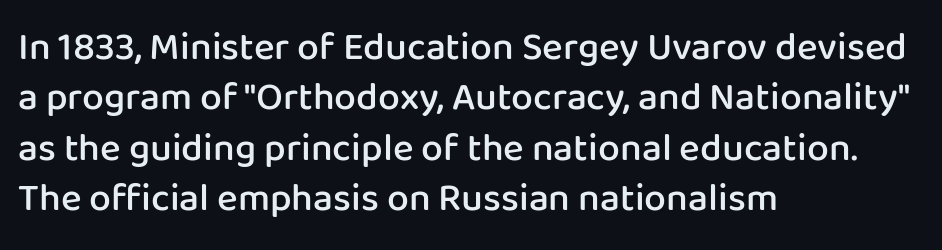
The sample has been set in demibold, a notch under bold. Note: no serifs on the glyphs. The letters advance in unequal steps, a hallmark of proportional type. Underlining? Definitely not there. You could call the tracking neutral — neither tight nor loose. These lines sit exactly where default settings would place them.
